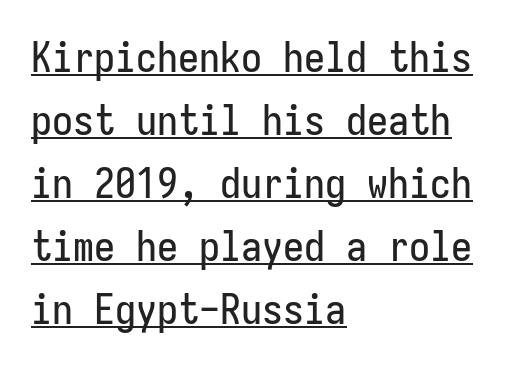
The passage shown has conventional tracking throughout. Somebody hit Ctrl+U on this one — the words are underlined. Layout note: lines flush left. Quick note: not italic, upright. In terms of letterform style, serifs are entirely absent. The leading is moderate, giving the passage an even texture.
